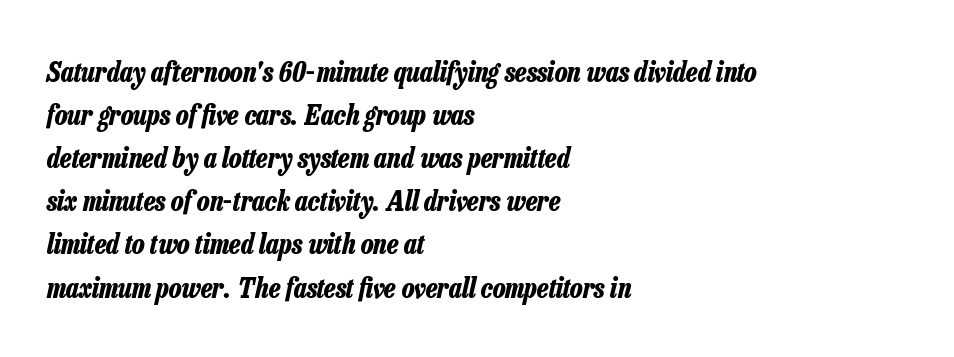
The image shows 28 px bold, condensed type, italic (leaning right); set left-aligned, normal line spacing (1.54x), normal letter spacing, not underlined; low stroke contrast and a medium x-height.
